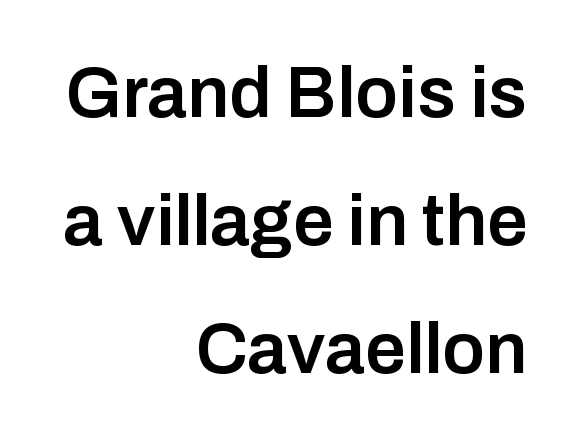
The image shows 72 px semibold sans-serif type, upright; set right-aligned, line spacing 1.78x, normal letter spacing, not underlined; low stroke contrast and a medium x-height.
